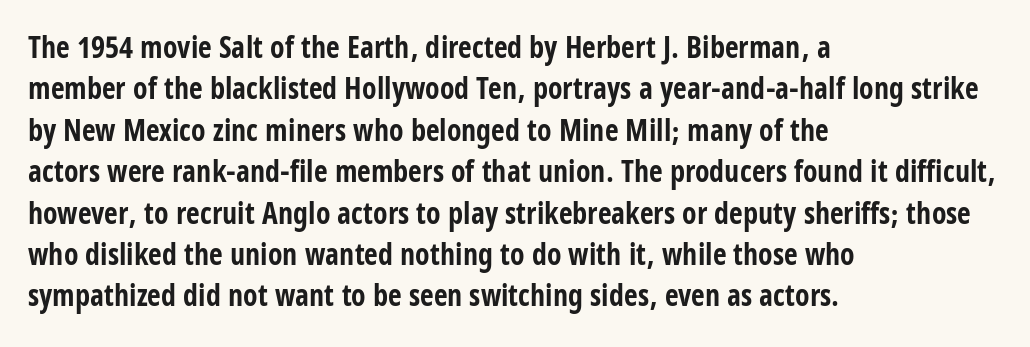
Q: Is the text bold? A: Yes.
Q: Is the text italic (slanted)? A: No, it is upright.
Q: Is the typeface a serif or a sans-serif typeface? A: Sans-serif.
Q: Is the text underlined? A: No.
Q: How is the paragraph aligned? A: Left-aligned.
Q: Is the spacing between letters normal or unusually wide? A: Normal.
Q: Is the spacing between lines tight, normal or loose? A: Normal.
Q: Width (condensed, normal, or wide)? A: Condensed.
Q: Stroke contrast? A: Low.
Q: x-height? A: Large.
Q: Monospaced? A: No.
